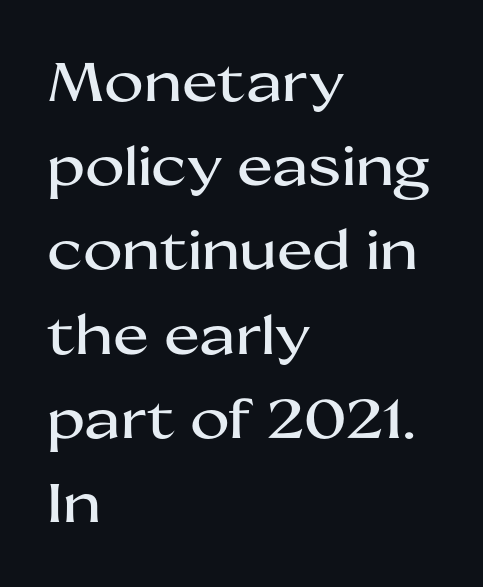
{"italic": "no", "width": "wide", "stroke_contrast": "medium", "x_height": "medium", "monospaced": "no", "underline": "no", "align": "left", "line_spacing": "normal", "line_spacing_ratio": 1.56, "letter_spacing": "normal", "letter_spacing_em": 0.0, "glyph_px": 54}
